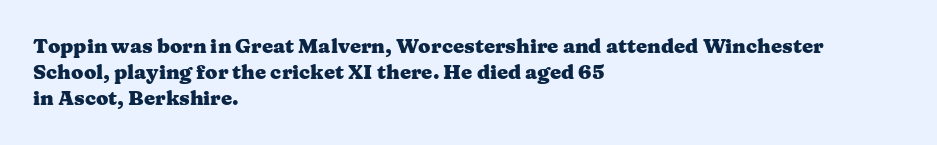
{"italic": "no", "bold": "yes", "underline": "no", "align": "left", "line_spacing": "normal", "line_spacing_ratio": 1.31, "letter_spacing": "normal", "letter_spacing_em": 0.0, "glyph_px": 20}
